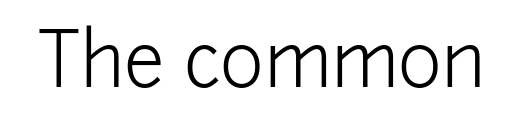
{"serif": "no", "italic": "no", "bold": "no", "weight": "light", "width": "normal", "stroke_contrast": "low", "x_height": "medium", "monospaced": "no", "underline": "no", "letter_spacing": "normal", "letter_spacing_em": 0.0, "glyph_px": 74}
